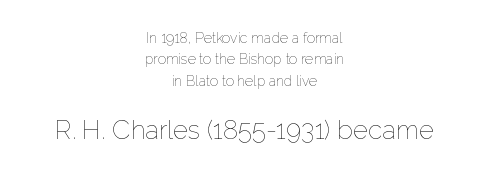
No heavy texture on the line: the type isn't bold. If you drew a line through each stem, it would be perfectly vertical. Neither beginnings nor endings align; midpoints do. Quick note: interline space is typical.
